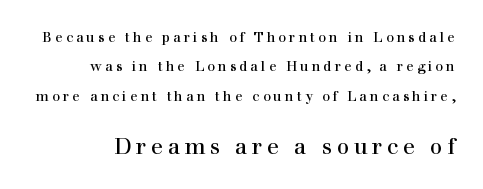
Q: Is the text italic (slanted)? A: No, it is upright.
Q: Is the text underlined? A: No.
Q: Is the spacing between letters normal or unusually wide? A: Unusually wide.
Q: Is the spacing between lines tight, normal or loose? A: Loose.
Q: Which block of text is set in a larger size, the first (top) or the second (bottom)? A: The second (bottom) one.
